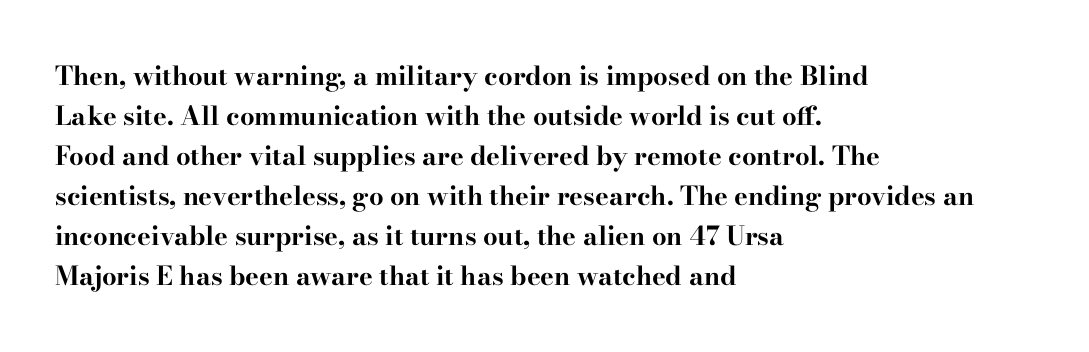
The letterforms sit shoulder to shoulder at normal distance. If you measured baseline to baseline, you'd find a middling distance. The specimen omits any rule beneath the text block's lines. These lines stack with their left ends in a neat column.
